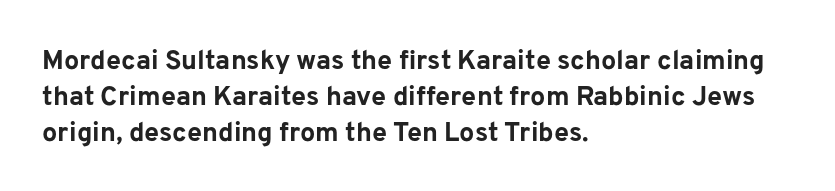
The image shows 27 px bold type, upright; set left-aligned, normal line spacing (1.33x), normal letter spacing, not underlined.
